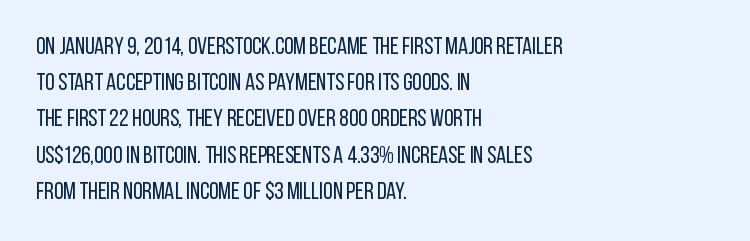
The image shows 24 px text type, upright; set left-aligned, normal line spacing (1.51x), normal letter spacing, not underlined.
